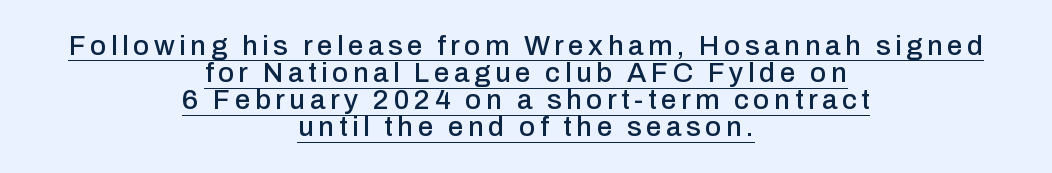
The image shows 28 px sans-serif type, upright; set centered, tight line spacing (0.97x), underlined; low stroke contrast and a medium x-height.
